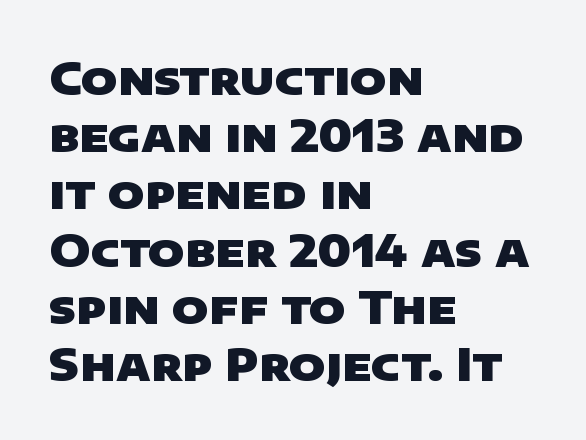
The image shows 44 px heavy, wide sans-serif type; set left-aligned, normal line spacing (1.3x), normal letter spacing, not underlined; low stroke contrast and a large x-height.
